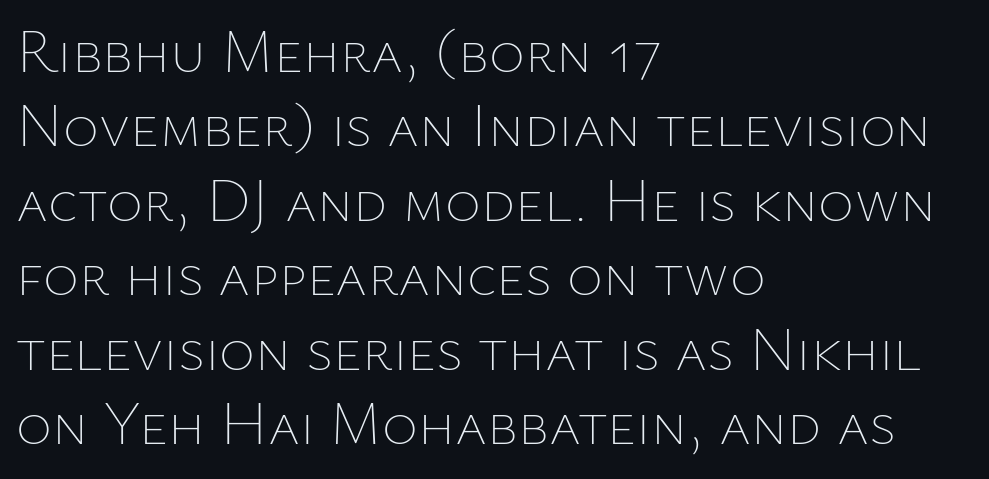
What stands out about the letter spacing? Nothing — it is the standard amount. Bold? No — there's no thickening of the strokes. It's the straight-up-and-down kind of type. Anything drawn beneath the words? Only blank space.
